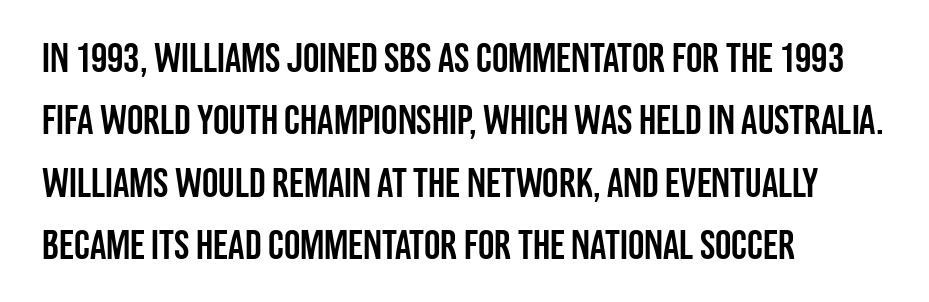
Plain, unruled lines of type. You can tell it's not italic because the verticals are truly vertical. Is this a sans? Yes — the strokes have no serifs. The compositor pushed each line to the left boundary. A normal amount of white space separates one row of letters from the next. The gaps between neighbouring characters are ordinary and unremarkable.
